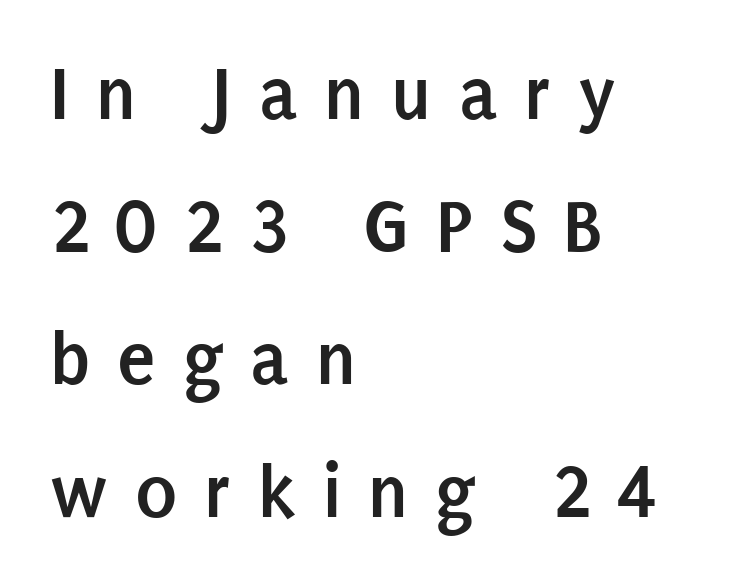
The image shows 78 px semibold, condensed sans-serif type, upright; set left-aligned, normal line spacing (1.7x), unusually wide letter spacing (+0.35 em), not underlined; low stroke contrast and a large x-height.
